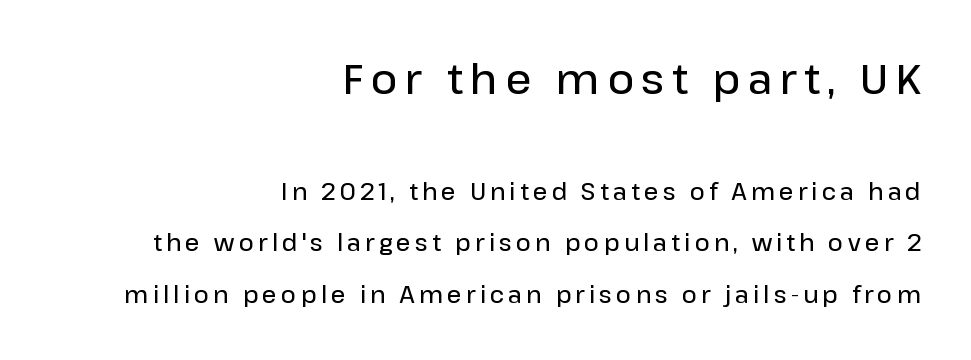
The image shows 41 px semibold sans-serif type, upright; set right-aligned, loose line spacing (2.24x), not underlined; the first (top) block is 1.78x larger; low stroke contrast and a medium x-height.
